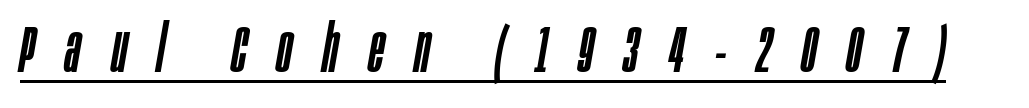
{"italic": "yes", "lean": "right", "slant_degrees": 10, "width": "condensed", "stroke_contrast": "low", "x_height": "large", "monospaced": "no", "underline": "yes", "letter_spacing": "wide", "letter_spacing_em": 0.47, "glyph_px": 65}
